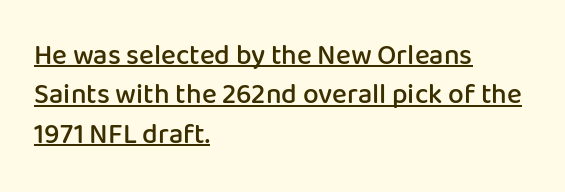
{"serif": "no", "italic": "no", "bold": "semi", "weight": "semibold", "width": "normal", "stroke_contrast": "low", "x_height": "medium", "monospaced": "no", "underline": "yes", "align": "left", "line_spacing": "normal", "line_spacing_ratio": 1.41, "letter_spacing": "normal", "letter_spacing_em": 0.0, "glyph_px": 28}
